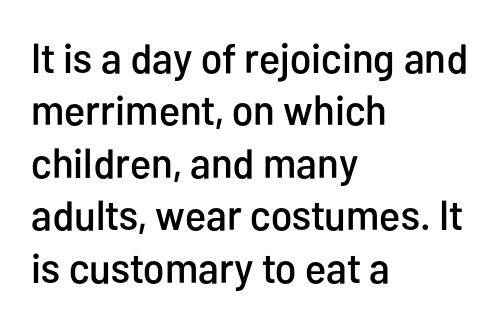
{"serif": "no", "italic": "no", "width": "condensed", "stroke_contrast": "low", "x_height": "medium", "monospaced": "no", "underline": "no", "align": "left", "line_spacing": "normal", "line_spacing_ratio": 1.25, "letter_spacing": "normal", "letter_spacing_em": 0.0, "glyph_px": 42}
